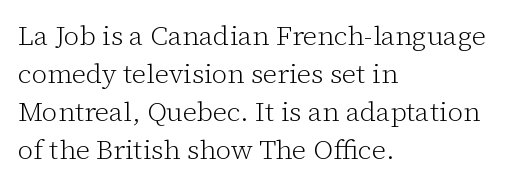
The image shows 27 px text type, upright; set left-aligned, normal line spacing (1.41x), normal letter spacing, not underlined.
